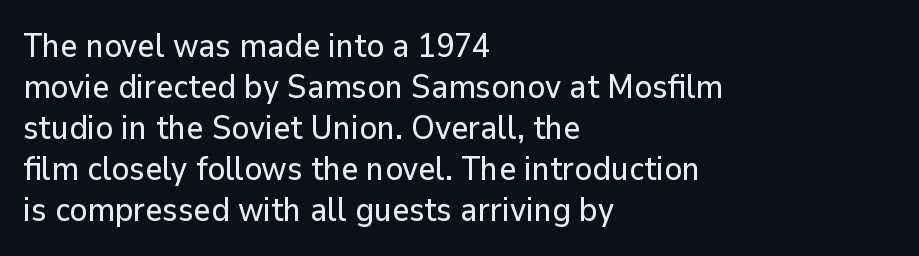
{"serif": "no", "italic": "no", "width": "normal", "stroke_contrast": "low", "x_height": "medium", "monospaced": "no", "underline": "no", "align": "left", "line_spacing_ratio": 1.24, "letter_spacing": "normal", "letter_spacing_em": 0.0, "glyph_px": 33}
